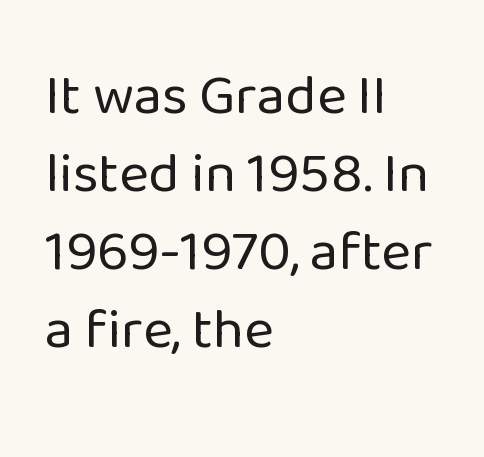
{"serif": "no", "italic": "no", "bold": "no", "weight": "regular", "width": "normal", "stroke_contrast": "low", "x_height": "medium", "monospaced": "no", "underline": "no", "align": "left", "line_spacing": "normal", "line_spacing_ratio": 1.37, "letter_spacing": "normal", "letter_spacing_em": 0.0, "glyph_px": 57}
